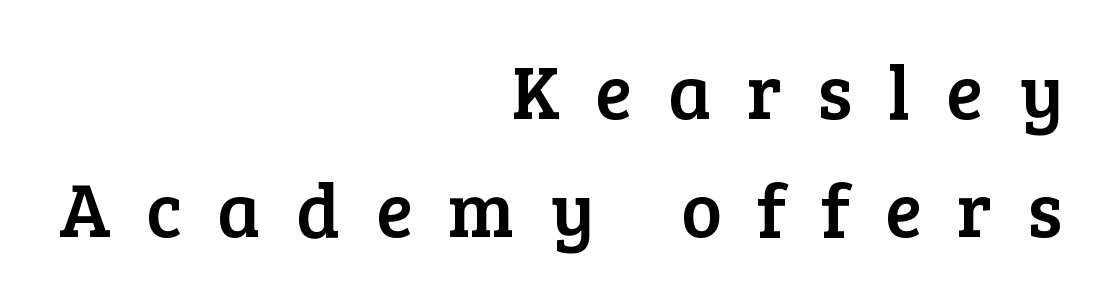
{"serif": "yes", "italic": "no", "width": "normal", "stroke_contrast": "low", "x_height": "medium", "monospaced": "no", "underline": "no", "align": "right", "line_spacing": "normal", "line_spacing_ratio": 1.53, "letter_spacing": "wide", "letter_spacing_em": 0.46, "glyph_px": 77}
